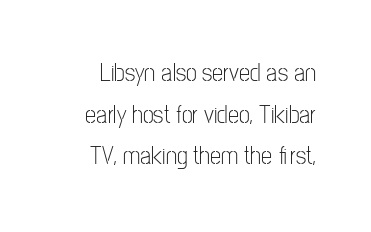
Q: Is the text bold? A: No.
Q: Is the text italic (slanted)? A: No, it is upright.
Q: Is the text underlined? A: No.
Q: Is the spacing between letters normal or unusually wide? A: Normal.
Q: Is the spacing between lines tight, normal or loose? A: Normal.
